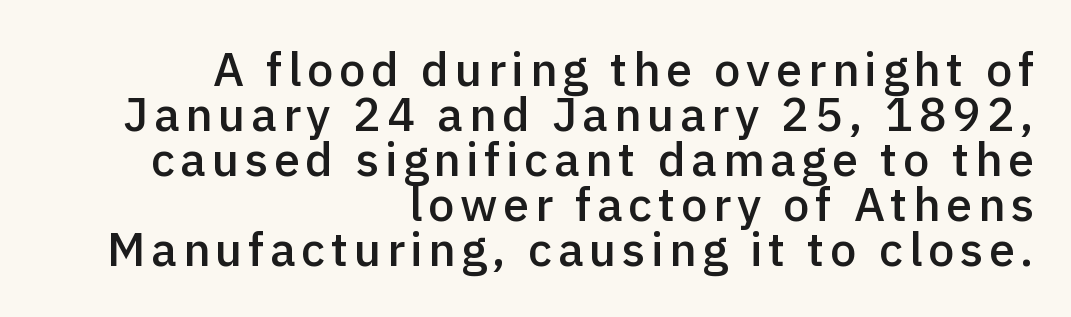
Designer's note — italics off, roman on. The text block is weighted toward the right margin, trailing off unevenly leftward. The sample has been set in demibold, a notch under bold. Observe the absence of serifs on each vertical stroke in this sample. The passage shown is typed in a proportional face where columns would drift.
